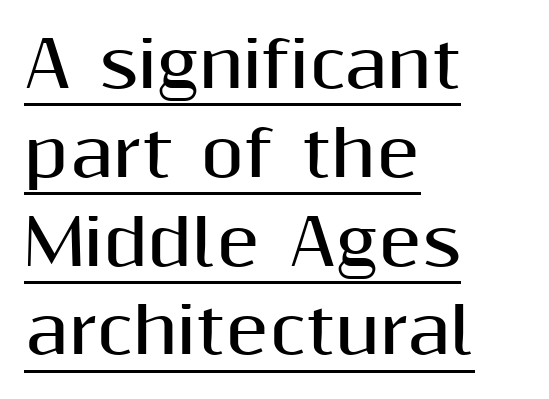
The image shows 63 px bold sans-serif type, upright; set left-aligned, normal line spacing (1.41x), normal letter spacing, underlined; medium stroke contrast and a medium x-height.
